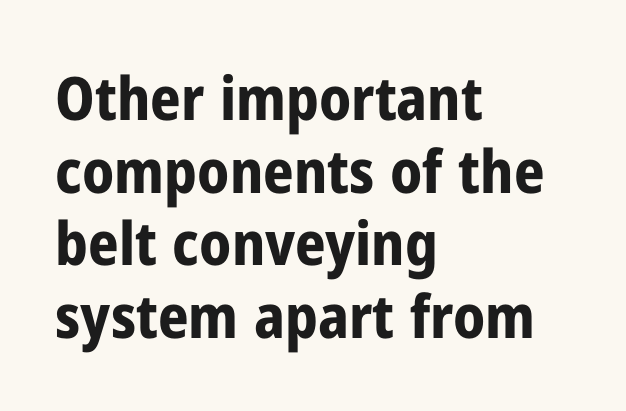
{"serif": "no", "italic": "no", "bold": "yes", "weight": "bold", "width": "condensed", "stroke_contrast": "low", "x_height": "medium", "monospaced": "no", "underline": "no", "align": "left", "line_spacing_ratio": 1.21, "letter_spacing": "normal", "letter_spacing_em": 0.0, "glyph_px": 60}
